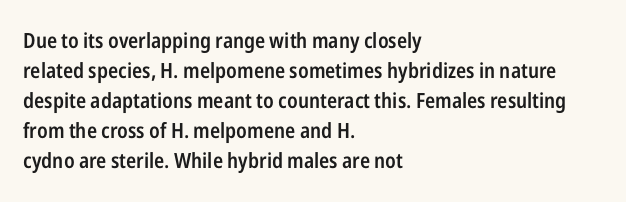
Q: Is the text bold? A: Semi-bold.
Q: Is the text italic (slanted)? A: No, it is upright.
Q: Is the text underlined? A: No.
Q: How is the paragraph aligned? A: Left-aligned.
Q: Is the spacing between letters normal or unusually wide? A: Normal.
Q: Is the spacing between lines tight, normal or loose? A: Normal.
